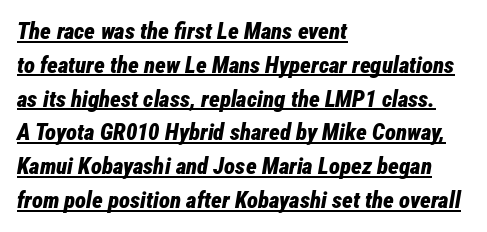
Q: Is the text bold? A: Yes.
Q: Is the text italic (slanted)? A: Yes, it leans right by about 12 degrees.
Q: Is the text underlined? A: Yes.
Q: How is the paragraph aligned? A: Left-aligned.
Q: Is the spacing between letters normal or unusually wide? A: Normal.
Q: Is the spacing between lines tight, normal or loose? A: Normal.
